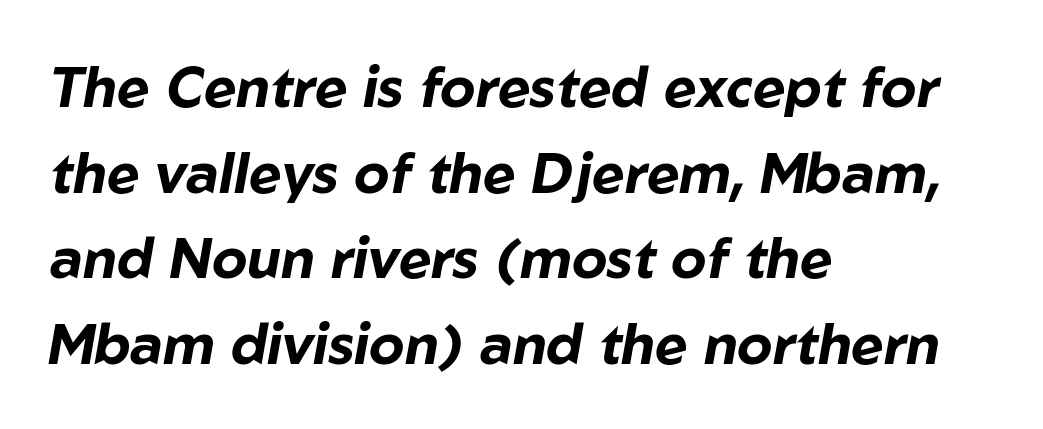
Rows of type keep a routine distance in the vertical direction. Character widths vary here, with narrow letters taking less room than wide ones. Notice how thick the strokes are: this is what a full bold looks like. Where is the straight margin? On the left. The whole block is typeset with a tilt.
